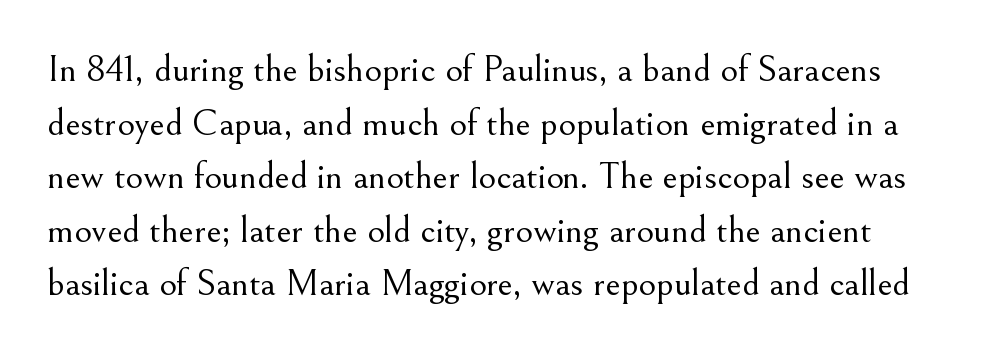
Q: Is the text bold? A: No.
Q: Is the text italic (slanted)? A: No, it is upright.
Q: Is the typeface a serif or a sans-serif typeface? A: Serif.
Q: Is the text underlined? A: No.
Q: Is the spacing between letters normal or unusually wide? A: Normal.
Q: Is the spacing between lines tight, normal or loose? A: Normal.
Q: Width (condensed, normal, or wide)? A: Normal.
Q: Stroke contrast? A: Medium.
Q: x-height? A: Small.
Q: Monospaced? A: No.
